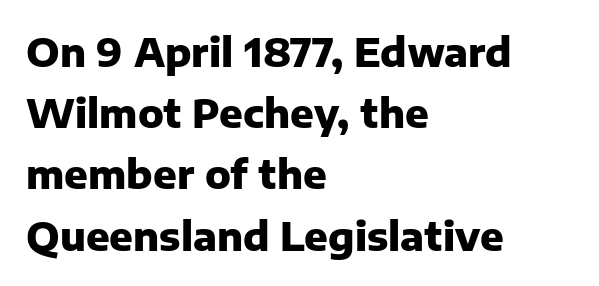
The image shows 39 px heavy sans-serif type, upright; set left-aligned, normal line spacing (1.57x), normal letter spacing, not underlined; low stroke contrast and a medium x-height.
